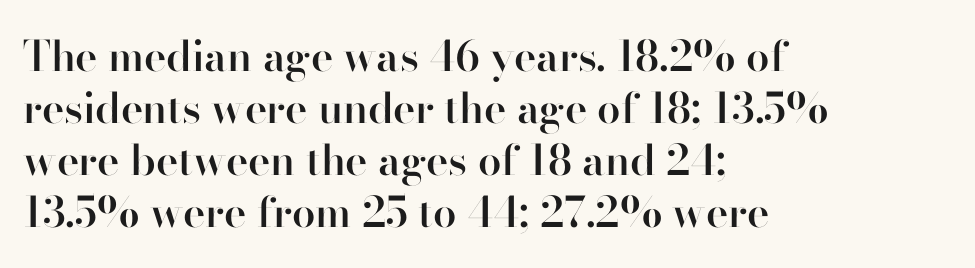
{"serif": "no", "italic": "no", "bold": "semi", "weight": "semibold", "width": "normal", "stroke_contrast": "high", "x_height": "small", "monospaced": "no", "underline": "no", "align": "left", "line_spacing_ratio": 1.24, "letter_spacing": "normal", "letter_spacing_em": 0.0, "glyph_px": 42}
